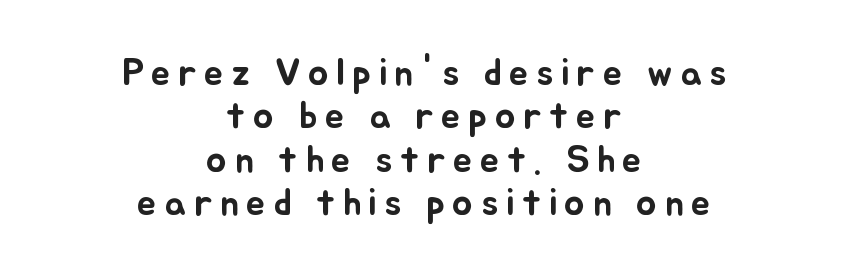
{"italic": "no", "width": "normal", "stroke_contrast": "low", "x_height": "small", "monospaced": "no", "underline": "no", "align": "center", "line_spacing": "tight", "line_spacing_ratio": 1.14, "letter_spacing": "wide", "letter_spacing_em": 0.2, "glyph_px": 38}
